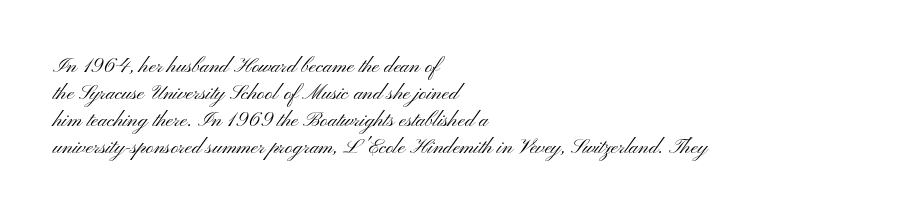
These lines keep a tight, regular rhythm from letter to letter. The rows are spaced the way most documents space them. Nothing heavy about these letters — not bold at all. Check under the words: just untouched page. All the whitespace from short lines collects on the right.
